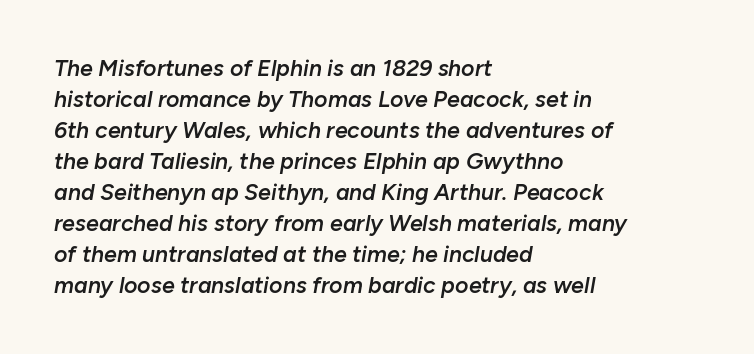
Q: Is the text bold? A: Semi-bold.
Q: Is the text italic (slanted)? A: Yes, it leans right by about 10 degrees.
Q: Is the text underlined? A: No.
Q: How is the paragraph aligned? A: Left-aligned.
Q: Is the spacing between letters normal or unusually wide? A: Normal.
Q: Is the spacing between lines tight, normal or loose? A: Normal.
